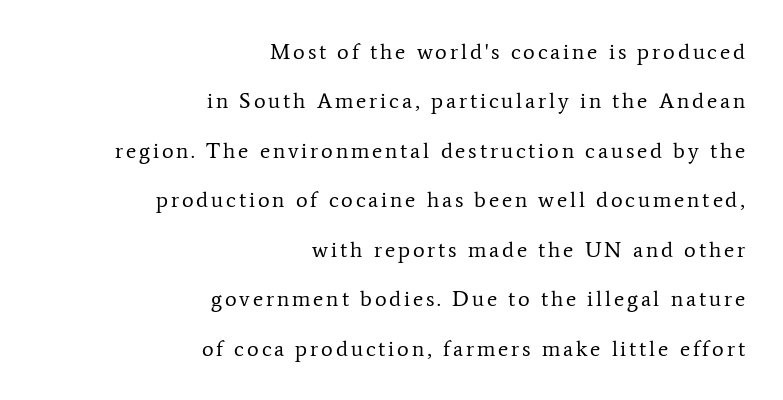
Q: Is the text bold? A: No.
Q: Is the text italic (slanted)? A: No, it is upright.
Q: Is the text underlined? A: No.
Q: How is the paragraph aligned? A: Right-aligned.
Q: Is the spacing between lines tight, normal or loose? A: Loose.
